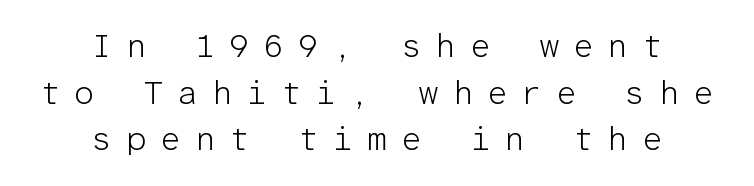
Q: Is the text bold? A: No.
Q: Is the text italic (slanted)? A: No, it is upright.
Q: Is the typeface a serif or a sans-serif typeface? A: Sans-serif.
Q: Is the text underlined? A: No.
Q: How is the paragraph aligned? A: Centered.
Q: Is the spacing between letters normal or unusually wide? A: Unusually wide.
Q: Is the spacing between lines tight, normal or loose? A: Normal.
Q: Width (condensed, normal, or wide)? A: Normal.
Q: Stroke contrast? A: Low.
Q: x-height? A: Medium.
Q: Monospaced? A: Yes.
